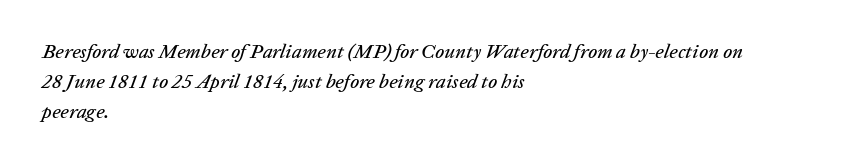
Descenders are the only things crossing below the line. Compared with typical paragraphs, the rows here are spaced about the same. A student would call this left alignment; a typographer would say flush left, rag right. These lines were composed using italics.
